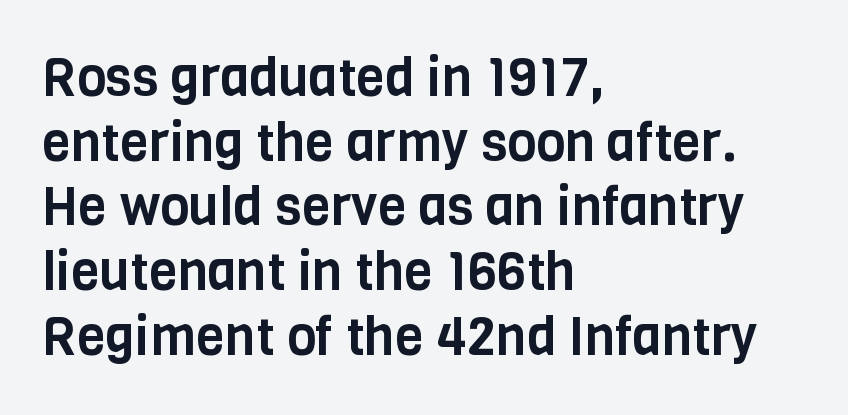
The image shows 53 px condensed sans-serif type, upright; set left-aligned, line spacing 1.22x, normal letter spacing, not underlined; low stroke contrast and a large x-height.
